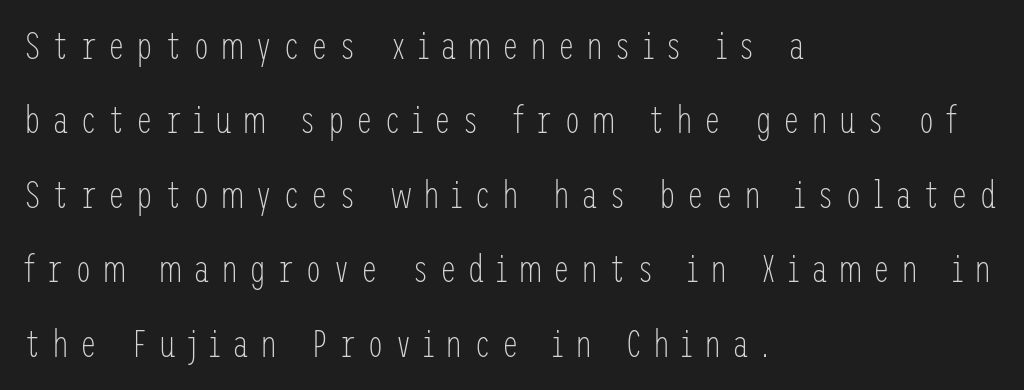
{"serif": "no", "italic": "no", "bold": "no", "weight": "light", "width": "condensed", "stroke_contrast": "low", "x_height": "medium", "underline": "no", "align": "left", "line_spacing": "loose", "line_spacing_ratio": 1.96, "letter_spacing": "wide", "letter_spacing_em": 0.29, "glyph_px": 38}
